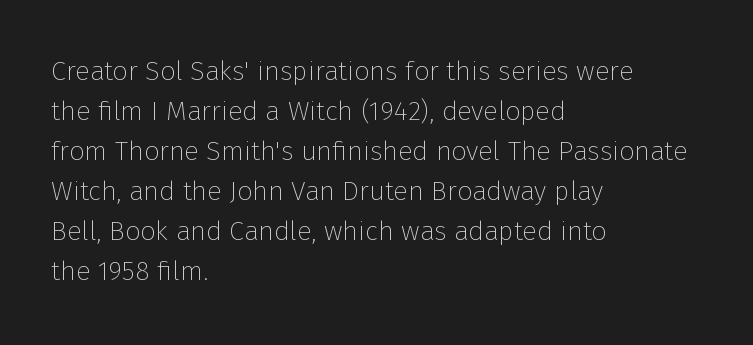
Q: Is the text bold? A: No.
Q: Is the text italic (slanted)? A: No, it is upright.
Q: Is the text underlined? A: No.
Q: How is the paragraph aligned? A: Left-aligned.
Q: Is the spacing between letters normal or unusually wide? A: Normal.
Q: Is the spacing between lines tight, normal or loose? A: Normal.
